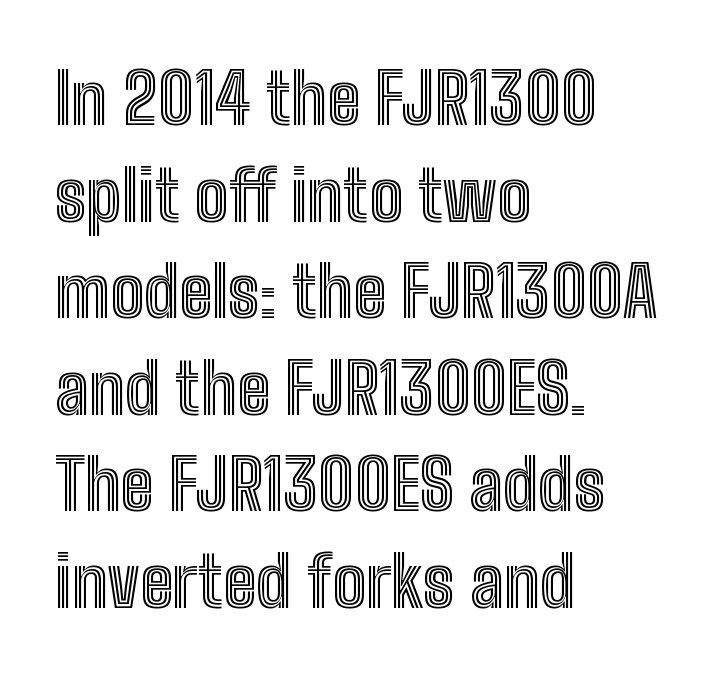
Q: Is the text italic (slanted)? A: No, it is upright.
Q: Is the text underlined? A: No.
Q: How is the paragraph aligned? A: Left-aligned.
Q: Is the spacing between letters normal or unusually wide? A: Normal.
Q: Is the spacing between lines tight, normal or loose? A: Normal.
Q: Width (condensed, normal, or wide)? A: Condensed.
Q: x-height? A: Medium.
Q: Monospaced? A: No.
